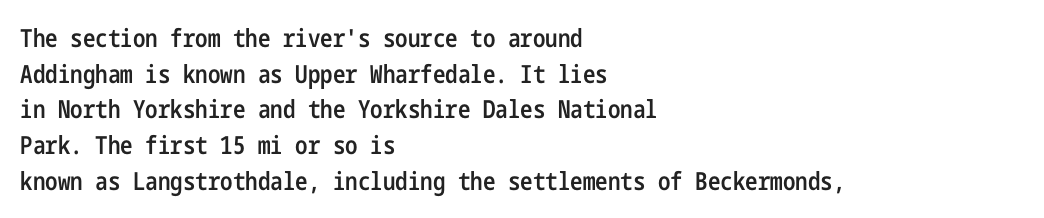
The image shows 25 px text type, upright; set left-aligned, normal line spacing (1.43x), normal letter spacing, not underlined.
